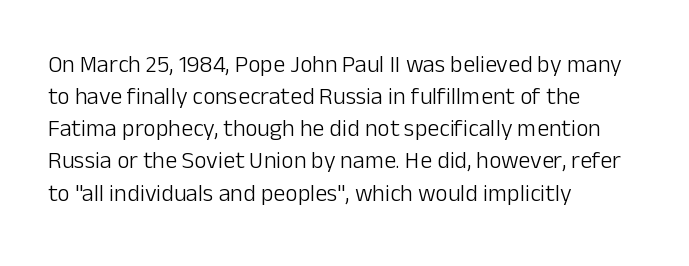
Q: Is the text bold? A: No.
Q: Is the text italic (slanted)? A: No, it is upright.
Q: Is the text underlined? A: No.
Q: How is the paragraph aligned? A: Left-aligned.
Q: Is the spacing between letters normal or unusually wide? A: Normal.
Q: Is the spacing between lines tight, normal or loose? A: Normal.
